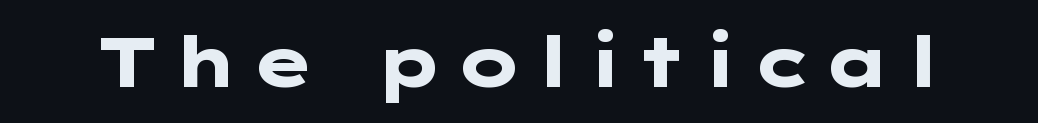
The image shows 69 px heavy, wide sans-serif type, upright; set not underlined; low stroke contrast and a medium x-height.
